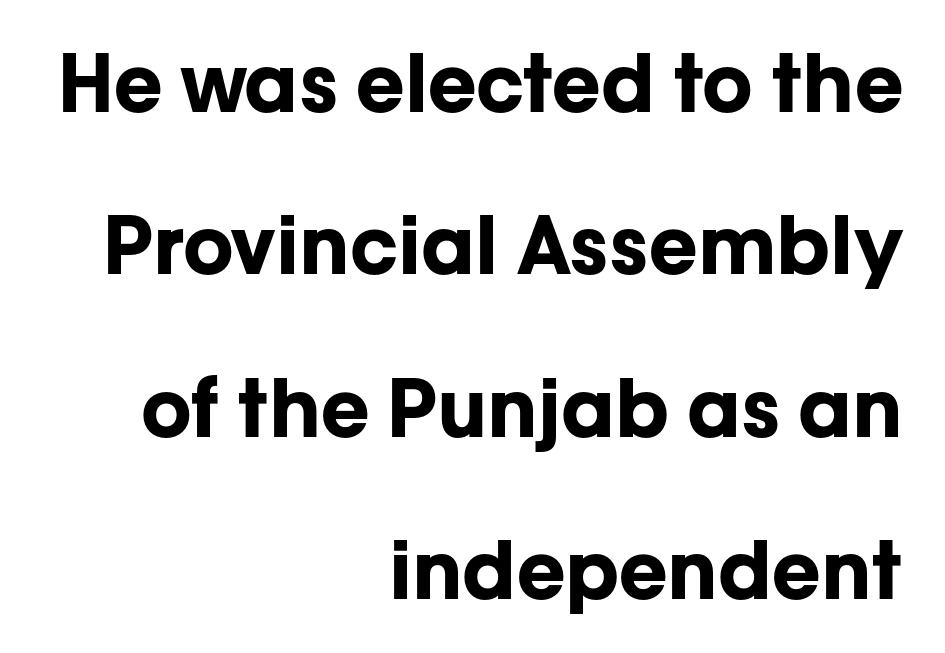
The image shows 80 px bold sans-serif type, upright; set right-aligned, loose line spacing (2.03x), normal letter spacing, not underlined; low stroke contrast and a medium x-height.
